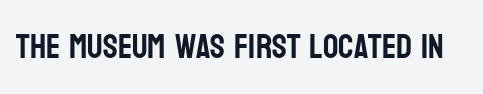
{"serif": "no", "italic": "no", "width": "condensed", "stroke_contrast": "low", "x_height": "large", "monospaced": "no", "underline": "no", "letter_spacing": "normal", "letter_spacing_em": 0.0, "glyph_px": 34}
